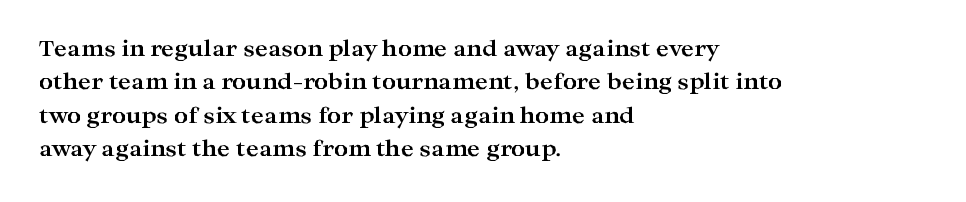
Q: Is the text bold? A: Yes.
Q: Is the text italic (slanted)? A: No, it is upright.
Q: Is the text underlined? A: No.
Q: How is the paragraph aligned? A: Left-aligned.
Q: Is the spacing between letters normal or unusually wide? A: Normal.
Q: Is the spacing between lines tight, normal or loose? A: Normal.
